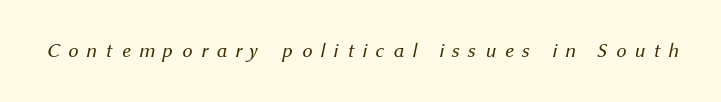
No chunkiness to these letters — they're not bold. Each row of text sits above clean, open space. What stands out about the letter spacing? Its width — letters are far apart.
